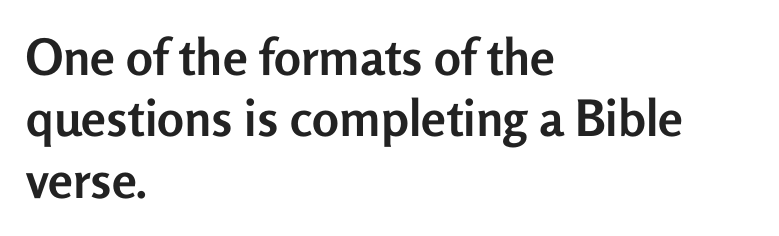
{"serif": "no", "italic": "no", "bold": "yes", "weight": "semibold", "width": "normal", "stroke_contrast": "low", "x_height": "medium", "monospaced": "no", "underline": "no", "align": "left", "line_spacing_ratio": 1.23, "letter_spacing": "normal", "letter_spacing_em": 0.0, "glyph_px": 50}
